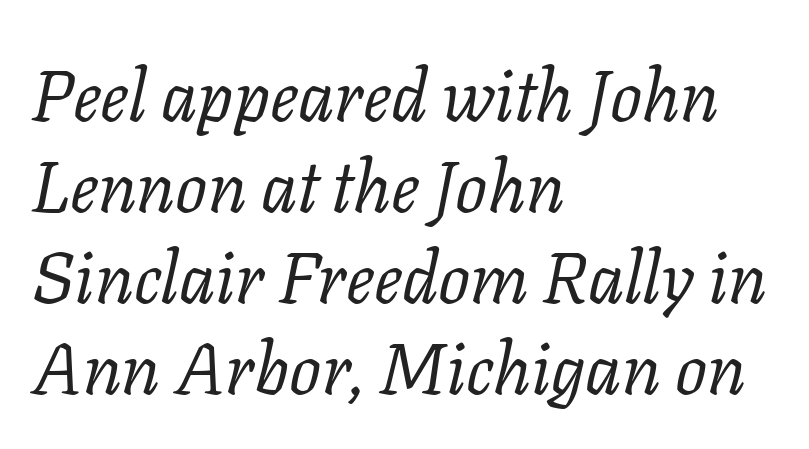
{"serif": "yes", "italic": "yes", "lean": "right", "slant_degrees": 11, "bold": "no", "weight": "regular", "width": "normal", "stroke_contrast": "low", "x_height": "medium", "monospaced": "no", "underline": "no", "align": "left", "line_spacing": "normal", "line_spacing_ratio": 1.28, "letter_spacing": "normal", "letter_spacing_em": 0.0, "glyph_px": 71}
